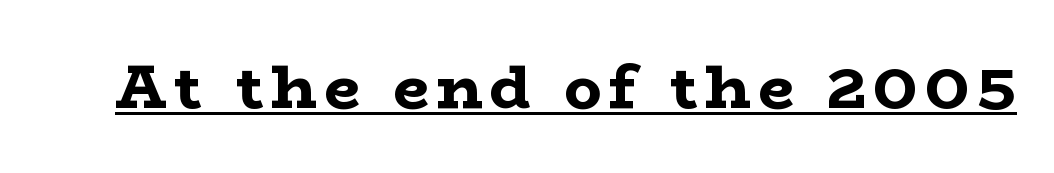
Stroke thickness is high; the sample reads as a true bold. Does a line run under the words? Yes, clearly. Think of a printed novel: that variable character pitch is what you see here. Notice how the stems are strictly vertical — no italics here. Are there feet on the stems? There are — it's a serif.
